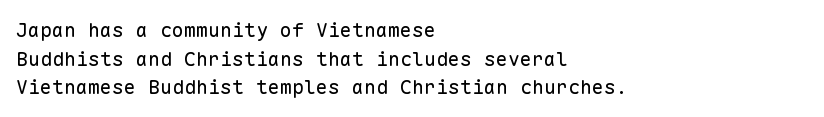
{"italic": "no", "bold": "no", "underline": "no", "align": "left", "line_spacing": "normal", "line_spacing_ratio": 1.43, "letter_spacing": "normal", "letter_spacing_em": 0.0, "glyph_px": 20}
